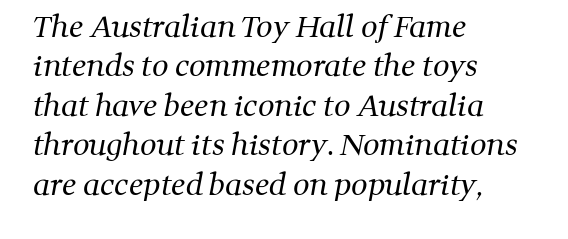
The image shows 29 px regular-weight serif type; set left-aligned, normal line spacing (1.36x), normal letter spacing, not underlined; medium stroke contrast and a medium x-height.
